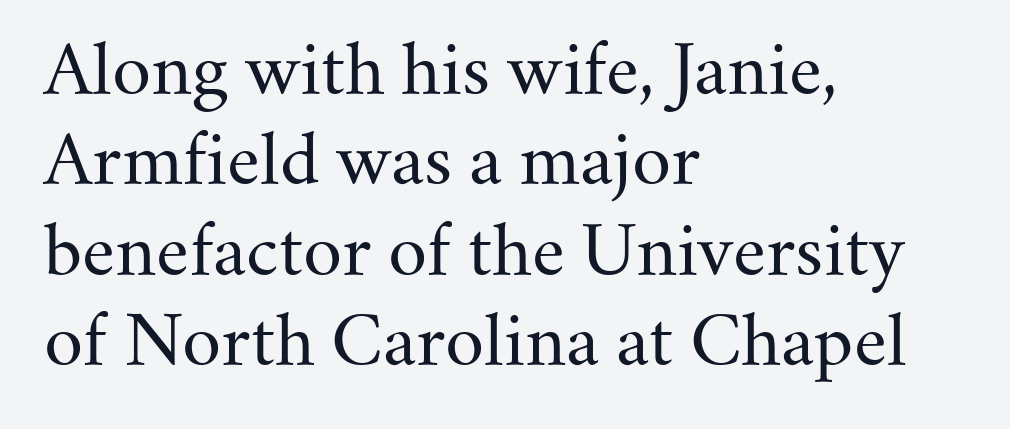
This sample has the flowing, uneven cadence of proportional lettering. These glyphs show unthickened strokes, regular width or finer. Evenly set lines give the paragraph a standard silhouette. Where is the straight margin? On the left.
